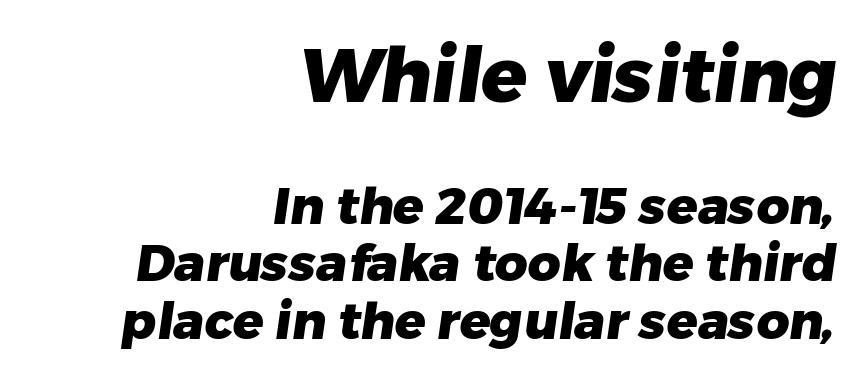
Q: Is the text bold? A: Yes.
Q: Is the typeface a serif or a sans-serif typeface? A: Sans-serif.
Q: Is the text underlined? A: No.
Q: How is the paragraph aligned? A: Right-aligned.
Q: Is the spacing between letters normal or unusually wide? A: Normal.
Q: Is the spacing between lines tight, normal or loose? A: Tight.
Q: Which block of text is set in a larger size, the first (top) or the second (bottom)? A: The first (top) one.
Q: Width (condensed, normal, or wide)? A: Normal.
Q: Stroke contrast? A: Low.
Q: x-height? A: Medium.
Q: Monospaced? A: No.
